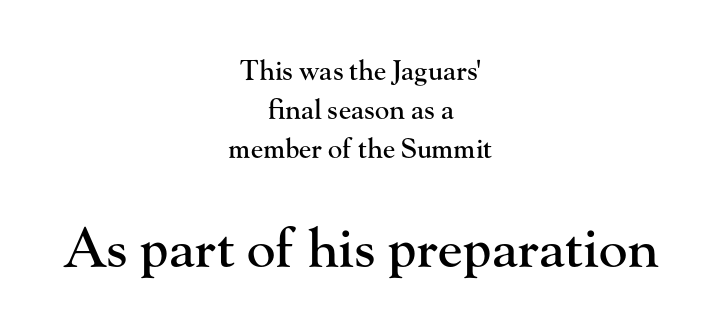
Note the varied advance widths — an 'i' is clearly narrower than an 'm'. Check the space under the baseline: it is left empty. This sample is center-justified, so both line endings float freely. A typesetter would call this leading conventional body-copy spacing.
